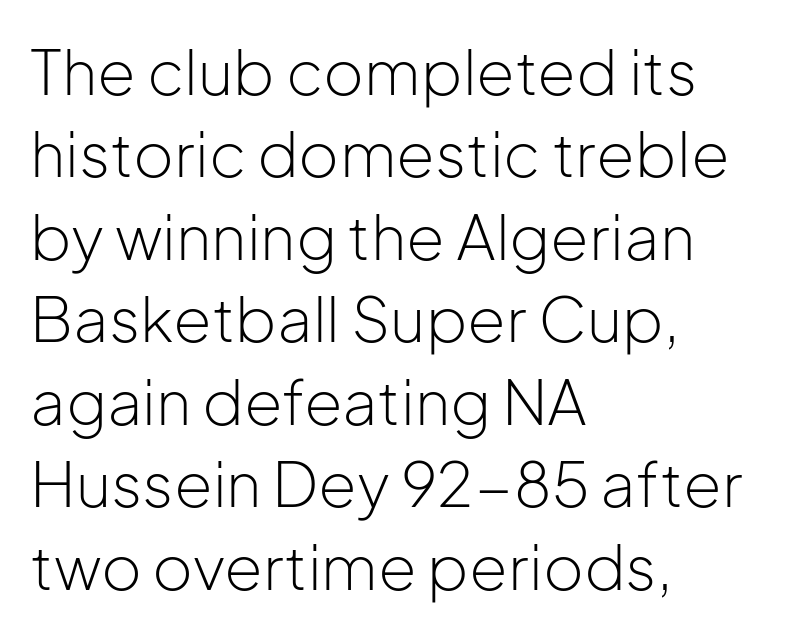
The image shows 62 px light sans-serif type, upright; set left-aligned, normal line spacing (1.33x), normal letter spacing, not underlined; low stroke contrast and a medium x-height.
